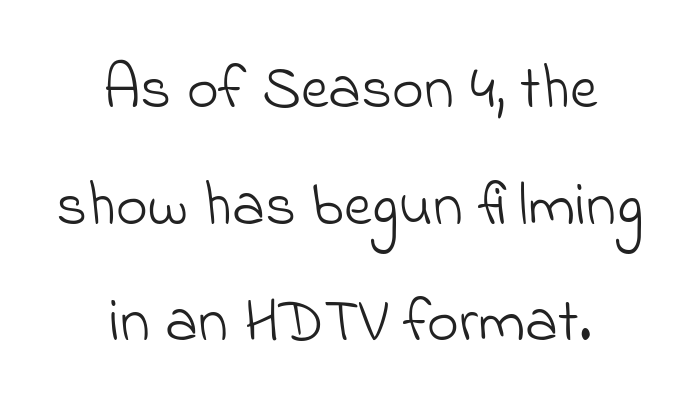
The image shows 61 px light sans-serif type; set centered, loose line spacing (1.91x), normal letter spacing, not underlined; low stroke contrast and a small x-height.
